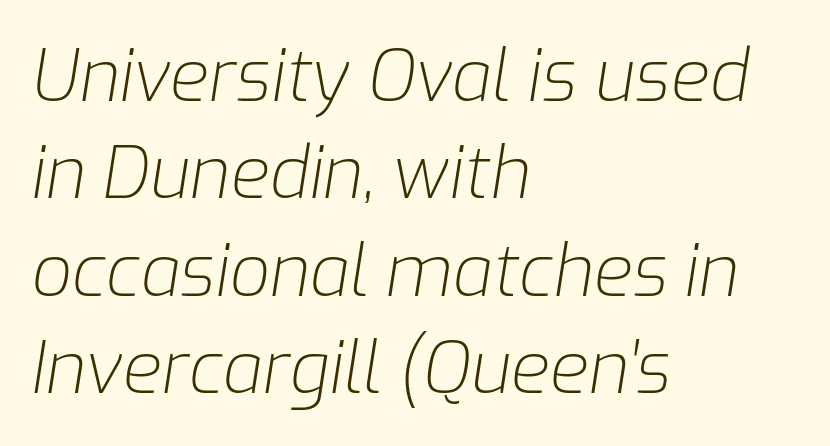
{"italic": "yes", "lean": "right", "slant_degrees": 9, "bold": "no", "weight": "light", "width": "normal", "stroke_contrast": "low", "x_height": "medium", "monospaced": "no", "underline": "no", "align": "left", "line_spacing": "normal", "line_spacing_ratio": 1.37, "letter_spacing": "normal", "letter_spacing_em": 0.0, "glyph_px": 71}
